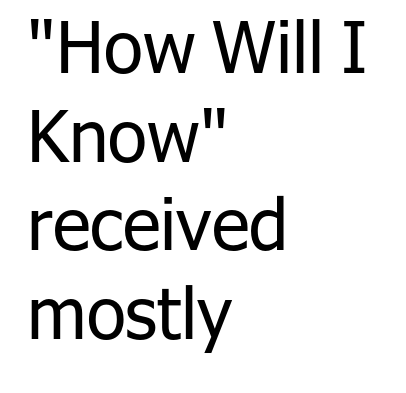
Q: Is the text bold? A: No.
Q: Is the text italic (slanted)? A: No, it is upright.
Q: Is the typeface a serif or a sans-serif typeface? A: Sans-serif.
Q: Is the text underlined? A: No.
Q: How is the paragraph aligned? A: Left-aligned.
Q: Is the spacing between letters normal or unusually wide? A: Normal.
Q: Is the spacing between lines tight, normal or loose? A: Normal.
Q: Width (condensed, normal, or wide)? A: Normal.
Q: Stroke contrast? A: Low.
Q: x-height? A: Medium.
Q: Monospaced? A: No.
